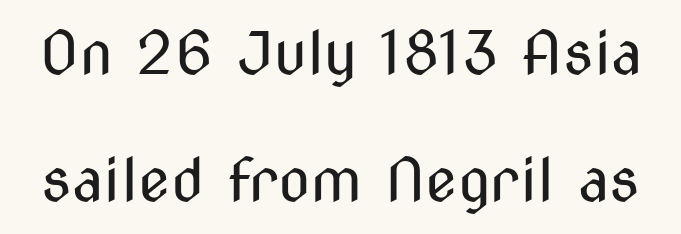
The image shows 59 px regular-weight, condensed sans-serif type, upright; set loose line spacing (2.16x), normal letter spacing, not underlined; medium stroke contrast and a medium x-height.
